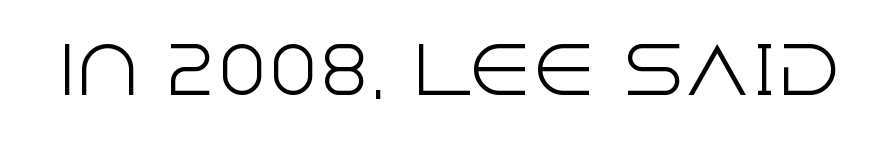
The image shows 64 px light sans-serif type, upright; set normal letter spacing, not underlined; a large x-height.
